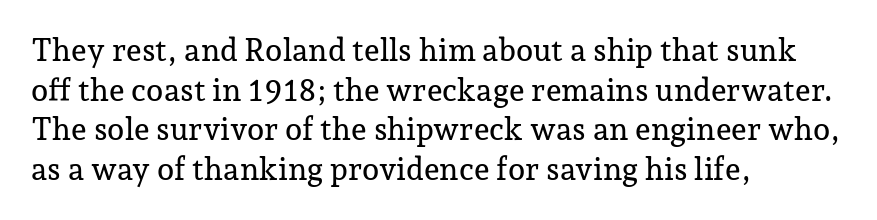
The image shows 31 px serif type, upright; set left-aligned, normal line spacing (1.28x), normal letter spacing, not underlined; low stroke contrast and a medium x-height.
